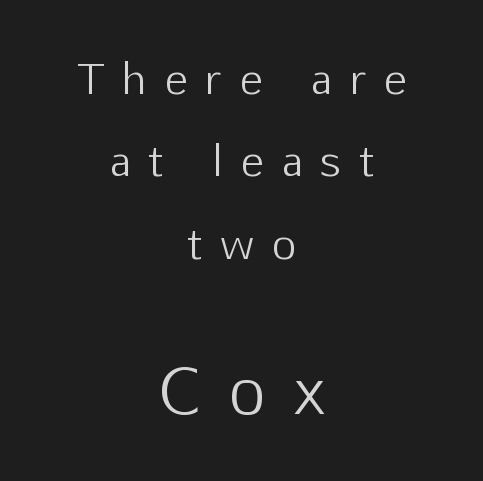
{"serif": "no", "italic": "no", "bold": "no", "weight": "light", "width": "normal", "stroke_contrast": "low", "x_height": "medium", "monospaced": "no", "underline": "no", "align": "center", "line_spacing": "loose", "line_spacing_ratio": 1.96, "letter_spacing": "wide", "letter_spacing_em": 0.45, "larger_block": "second", "size_ratio": 1.5, "glyph_px": 63}
